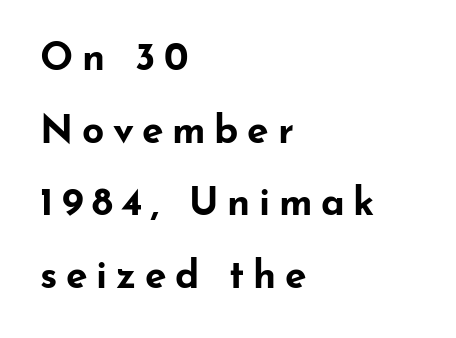
Q: Is the text bold? A: Yes.
Q: Is the text italic (slanted)? A: No, it is upright.
Q: Is the typeface a serif or a sans-serif typeface? A: Sans-serif.
Q: Is the text underlined? A: No.
Q: How is the paragraph aligned? A: Left-aligned.
Q: Is the spacing between letters normal or unusually wide? A: Unusually wide.
Q: Width (condensed, normal, or wide)? A: Wide.
Q: Stroke contrast? A: Low.
Q: x-height? A: Small.
Q: Monospaced? A: No.
